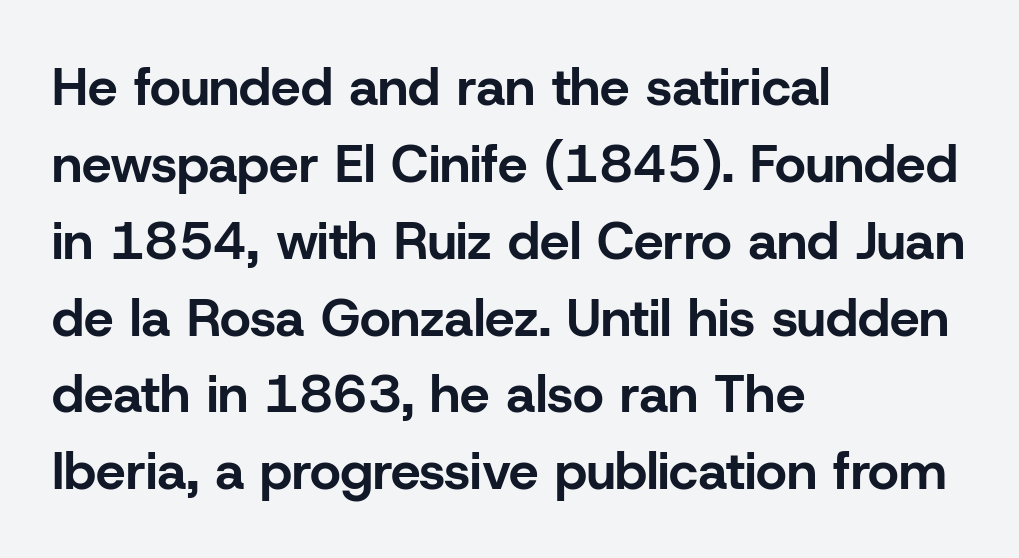
Here the designer chose a conventional face with non-uniform glyph widths. The letterforms sit shoulder to shoulder at normal distance. Baseline-to-baseline distance is the conventional proportion of letter height. A student would call this left alignment; a typographer would say flush left, rag right. This sample uses a sans-serif face. Heavy, bold letterforms.
